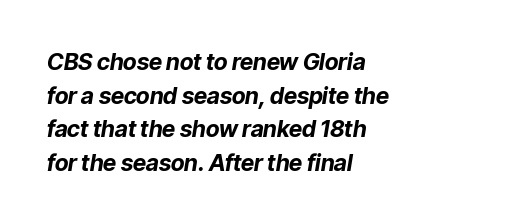
The image shows 23 px bold type, italic (leaning right); set left-aligned, normal line spacing (1.46x), normal letter spacing, not underlined.
